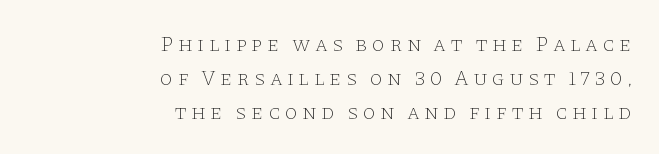
Q: Is the text bold? A: No.
Q: Is the text italic (slanted)? A: No, it is upright.
Q: Is the text underlined? A: No.
Q: How is the paragraph aligned? A: Right-aligned.
Q: Is the spacing between letters normal or unusually wide? A: Unusually wide.
Q: Is the spacing between lines tight, normal or loose? A: Normal.
